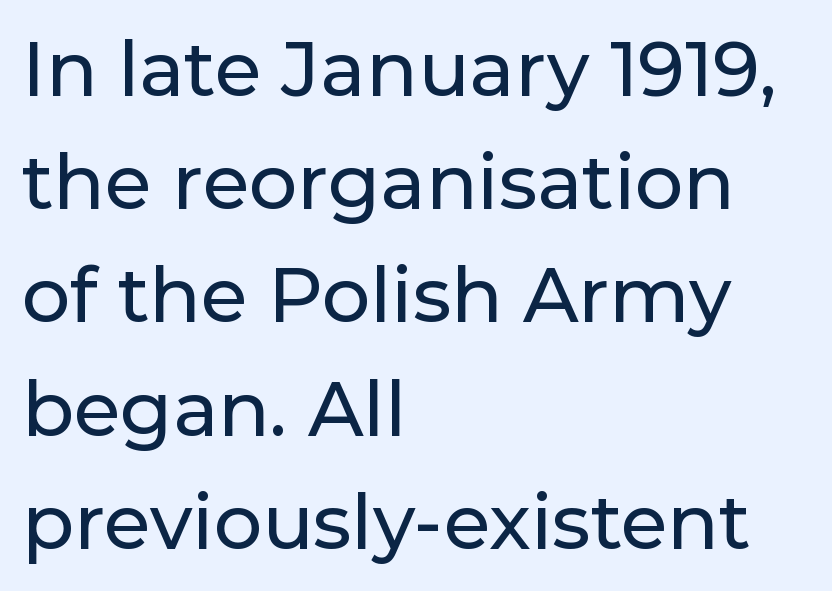
No italicization has been applied; the sample stays upright. This is sans-serif lettering, the kind often seen on screens and signage. Honestly, the letter spacing is just normal — you wouldn't notice it. Is there much room between lines? A standard amount, neither cramped nor airy.
